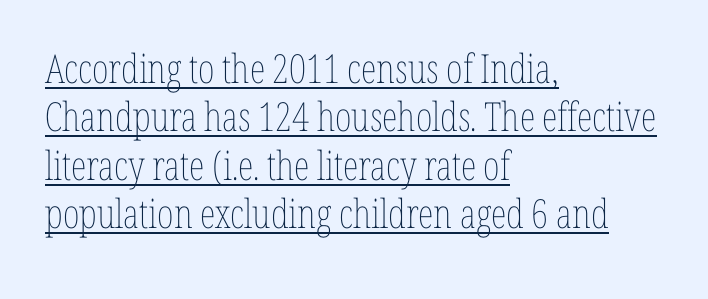
You could not count columns in this text — the font is proportionally spaced. Every stem runs plumb, perpendicular to the baseline. The typesetter has applied underlining to the passage shown. Layout note: lines flush left.
